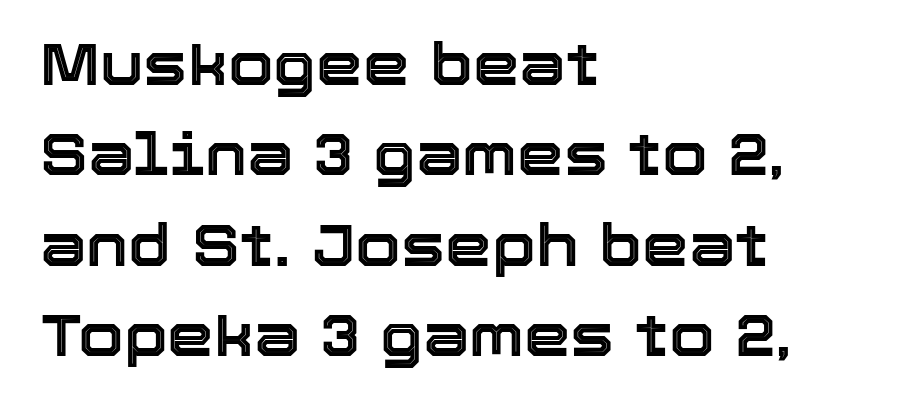
Q: Is the text italic (slanted)? A: No, it is upright.
Q: Is the text underlined? A: No.
Q: How is the paragraph aligned? A: Left-aligned.
Q: Is the spacing between letters normal or unusually wide? A: Normal.
Q: Is the spacing between lines tight, normal or loose? A: Normal.
Q: Width (condensed, normal, or wide)? A: Normal.
Q: x-height? A: Medium.
Q: Monospaced? A: No.
